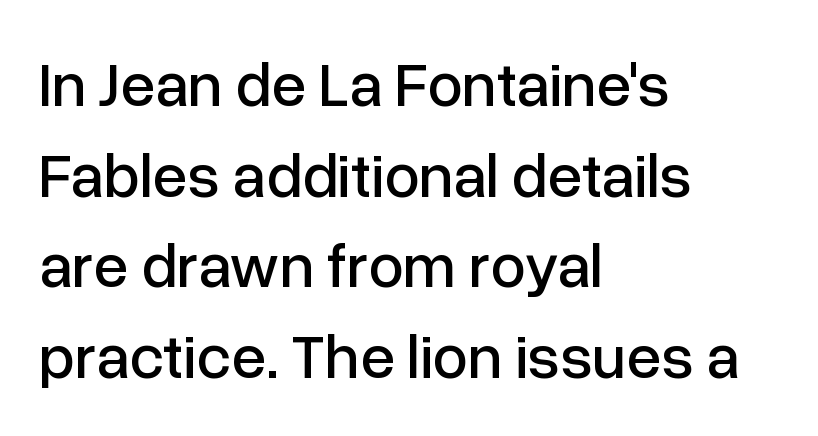
{"serif": "no", "italic": "no", "width": "normal", "stroke_contrast": "low", "x_height": "medium", "monospaced": "no", "underline": "no", "align": "left", "line_spacing": "normal", "line_spacing_ratio": 1.44, "letter_spacing": "normal", "letter_spacing_em": 0.0, "glyph_px": 63}
